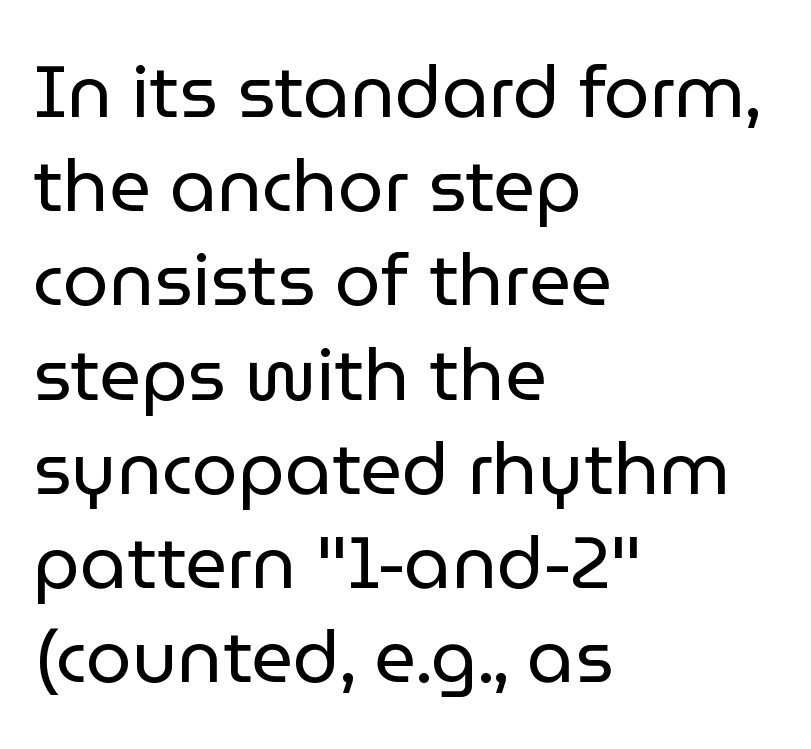
Looks like regular typesetting: each glyph gets only the width it needs. Does extra space separate the letters? No, they use regular spacing. Descenders hang freely into open space. Characters remain perfectly vertical along every line. Weight: in the light-to-regular range. The type family on display is of the sans-serif kind.
